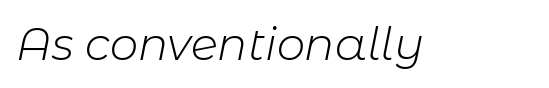
Q: Is the text bold? A: No.
Q: Is the text italic (slanted)? A: Yes, it leans right by about 11 degrees.
Q: Is the text underlined? A: No.
Q: Is the spacing between letters normal or unusually wide? A: Normal.
Q: Width (condensed, normal, or wide)? A: Normal.
Q: Stroke contrast? A: Low.
Q: x-height? A: Medium.
Q: Monospaced? A: No.
